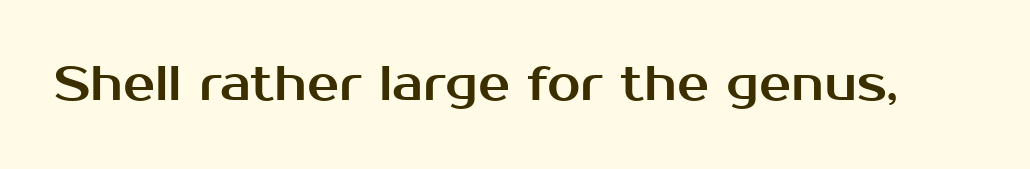
{"serif": "no", "italic": "no", "width": "normal", "stroke_contrast": "medium", "x_height": "medium", "monospaced": "no", "underline": "no", "letter_spacing": "normal", "letter_spacing_em": 0.0, "glyph_px": 48}
